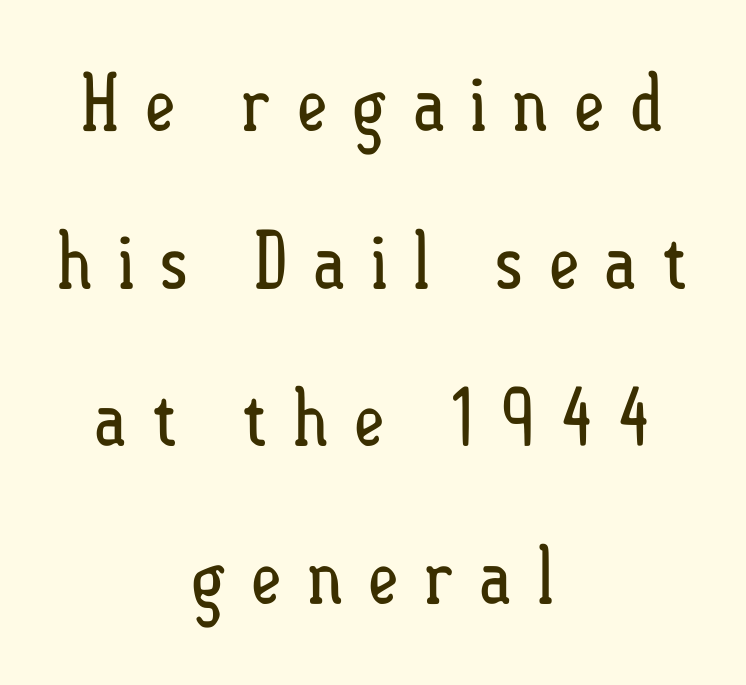
{"italic": "no", "bold": "no", "weight": "regular", "width": "condensed", "stroke_contrast": "low", "x_height": "small", "monospaced": "no", "underline": "no", "align": "center", "line_spacing": "loose", "line_spacing_ratio": 2.02, "letter_spacing": "wide", "letter_spacing_em": 0.3, "glyph_px": 78}
